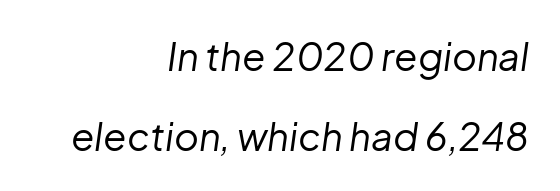
The image shows 38 px regular-weight type, italic (leaning right); set right-aligned, loose line spacing (2.1x), normal letter spacing, not underlined; low stroke contrast and a medium x-height.
